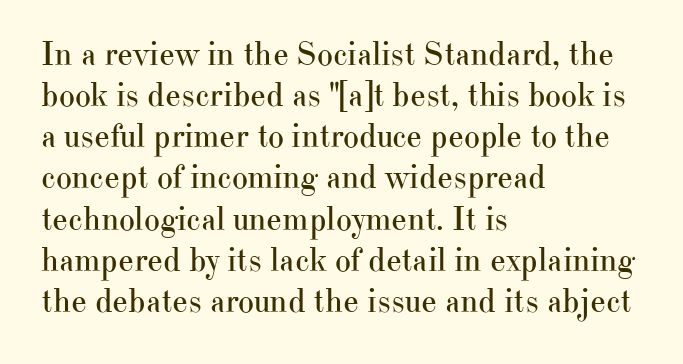
{"serif": "yes", "italic": "no", "bold": "no", "weight": "regular", "width": "normal", "stroke_contrast": "high", "x_height": "small", "monospaced": "no", "underline": "no", "align": "left", "line_spacing_ratio": 1.21, "letter_spacing": "normal", "letter_spacing_em": 0.0, "glyph_px": 34}
